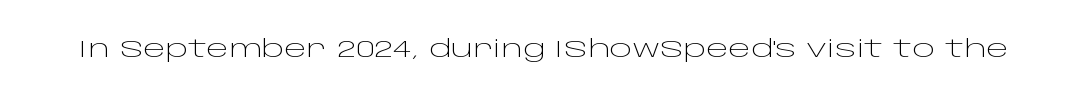
Q: Is the text bold? A: No.
Q: Is the text italic (slanted)? A: No, it is upright.
Q: Is the text underlined? A: No.
Q: Is the spacing between letters normal or unusually wide? A: Normal.
